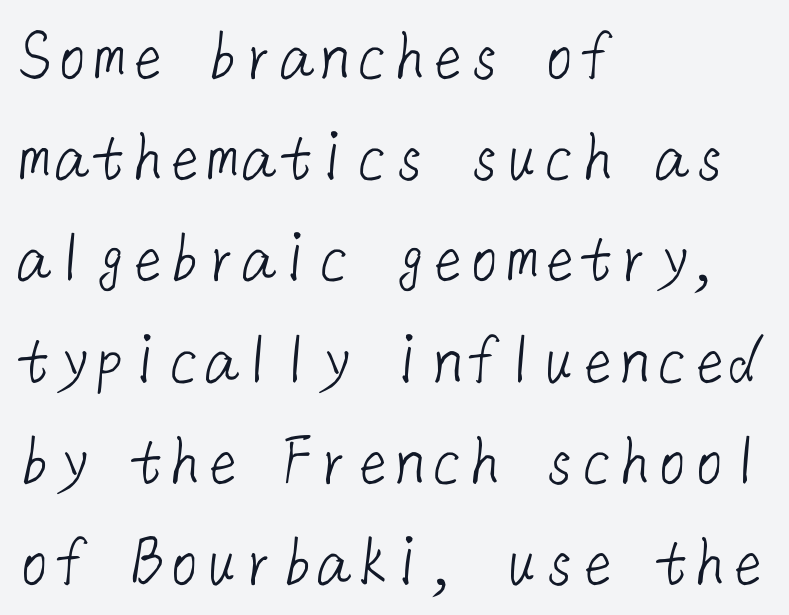
Q: Is the text bold? A: No.
Q: Is the typeface a serif or a sans-serif typeface? A: Sans-serif.
Q: Is the text underlined? A: No.
Q: How is the paragraph aligned? A: Left-aligned.
Q: Is the spacing between letters normal or unusually wide? A: Normal.
Q: Is the spacing between lines tight, normal or loose? A: Normal.
Q: Width (condensed, normal, or wide)? A: Normal.
Q: Stroke contrast? A: Low.
Q: x-height? A: Medium.
